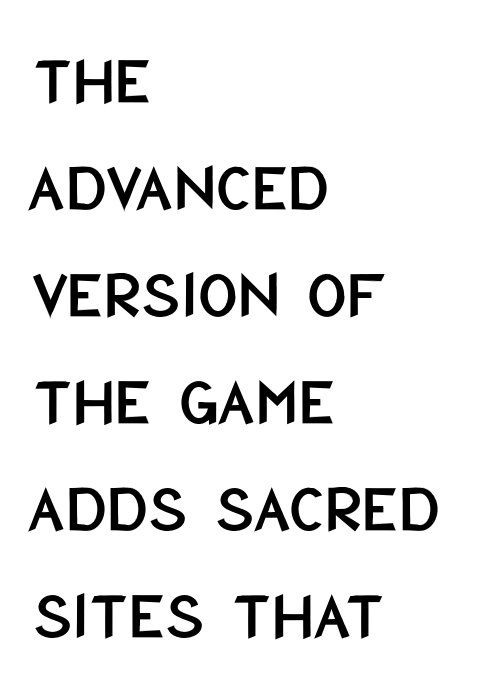
Q: Is the text italic (slanted)? A: No, it is upright.
Q: Is the typeface a serif or a sans-serif typeface? A: Sans-serif.
Q: Is the text underlined? A: No.
Q: How is the paragraph aligned? A: Left-aligned.
Q: Is the spacing between letters normal or unusually wide? A: Normal.
Q: Is the spacing between lines tight, normal or loose? A: Normal.
Q: Width (condensed, normal, or wide)? A: Condensed.
Q: Stroke contrast? A: Low.
Q: x-height? A: Large.
Q: Monospaced? A: No.
